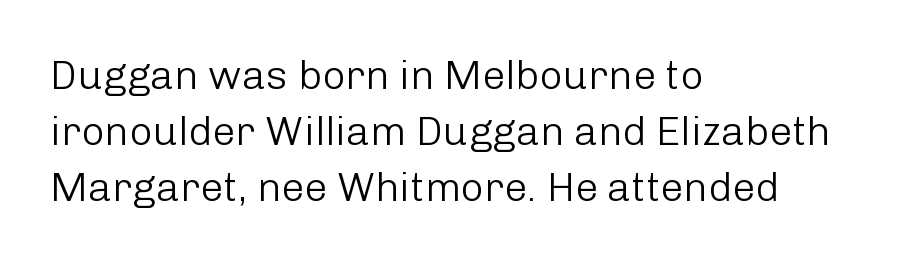
{"serif": "no", "italic": "no", "bold": "no", "weight": "light", "width": "normal", "stroke_contrast": "low", "x_height": "medium", "monospaced": "no", "underline": "no", "align": "left", "line_spacing": "normal", "line_spacing_ratio": 1.37, "letter_spacing": "normal", "letter_spacing_em": 0.0, "glyph_px": 41}
